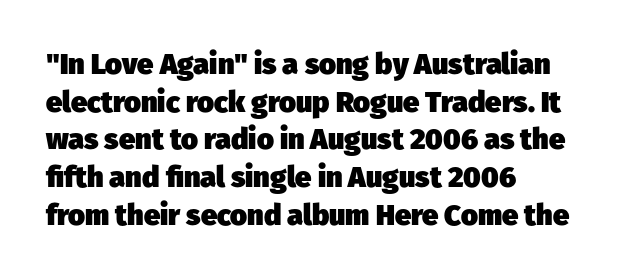
The image shows 29 px heavy sans-serif type; set left-aligned, normal line spacing (1.3x), normal letter spacing, not underlined; low stroke contrast and a medium x-height.
